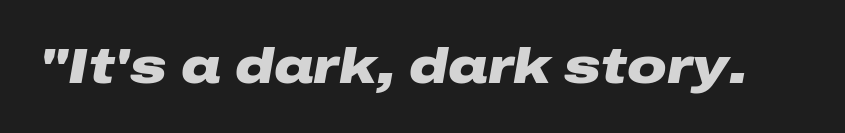
The image shows 49 px heavy, wide type, italic (leaning right); set normal letter spacing, not underlined; low stroke contrast and a medium x-height.
